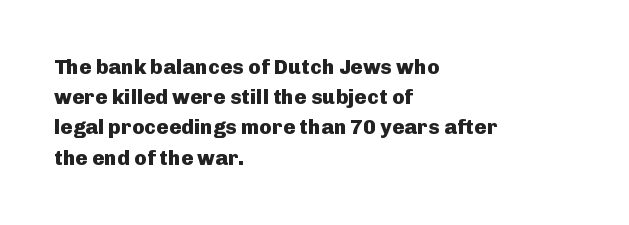
{"italic": "no", "bold": "yes", "underline": "no", "align": "left", "line_spacing": "normal", "line_spacing_ratio": 1.44, "letter_spacing": "normal", "letter_spacing_em": 0.0, "glyph_px": 21}
